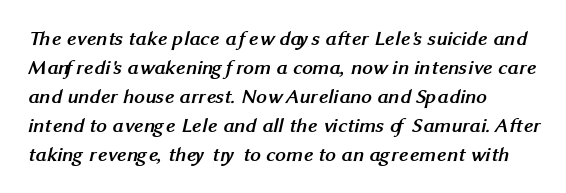
Q: Is the text bold? A: Yes.
Q: Is the text underlined? A: No.
Q: How is the paragraph aligned? A: Left-aligned.
Q: Is the spacing between letters normal or unusually wide? A: Normal.
Q: Is the spacing between lines tight, normal or loose? A: Normal.
